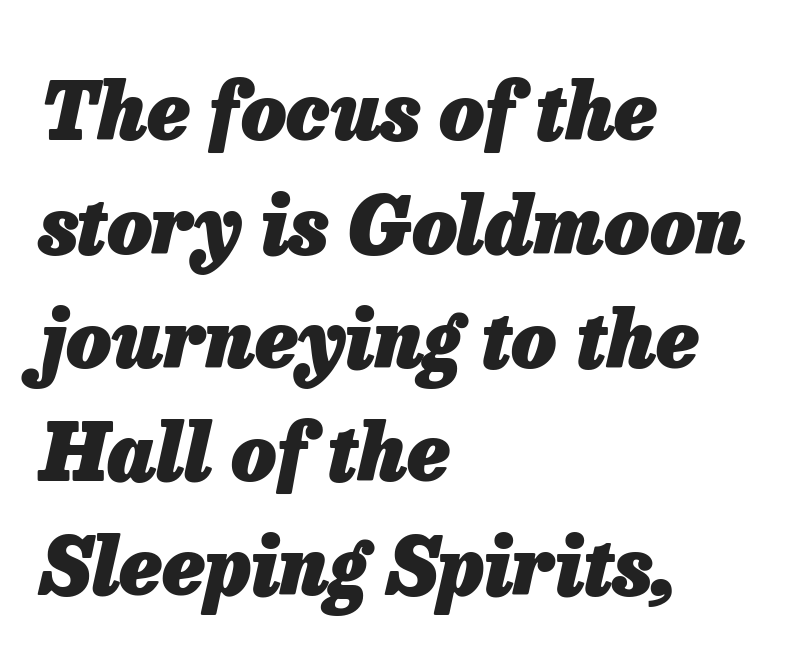
The image shows 79 px heavy type, italic (leaning right); set left-aligned, normal line spacing (1.44x), normal letter spacing, not underlined; low stroke contrast and a medium x-height.
